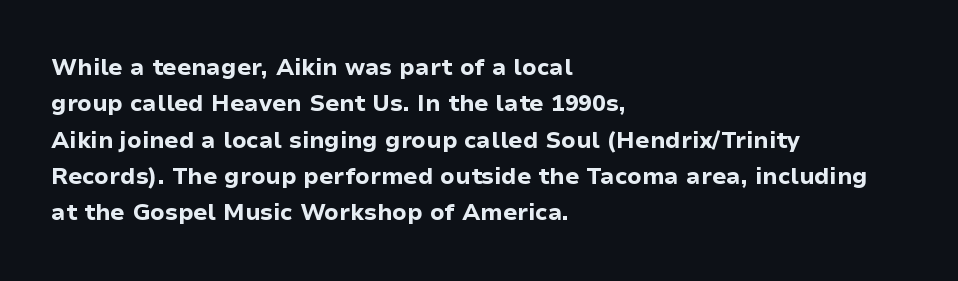
{"italic": "no", "bold": "yes", "underline": "no", "align": "left", "line_spacing": "normal", "line_spacing_ratio": 1.58, "letter_spacing": "normal", "letter_spacing_em": 0.0, "glyph_px": 23}
